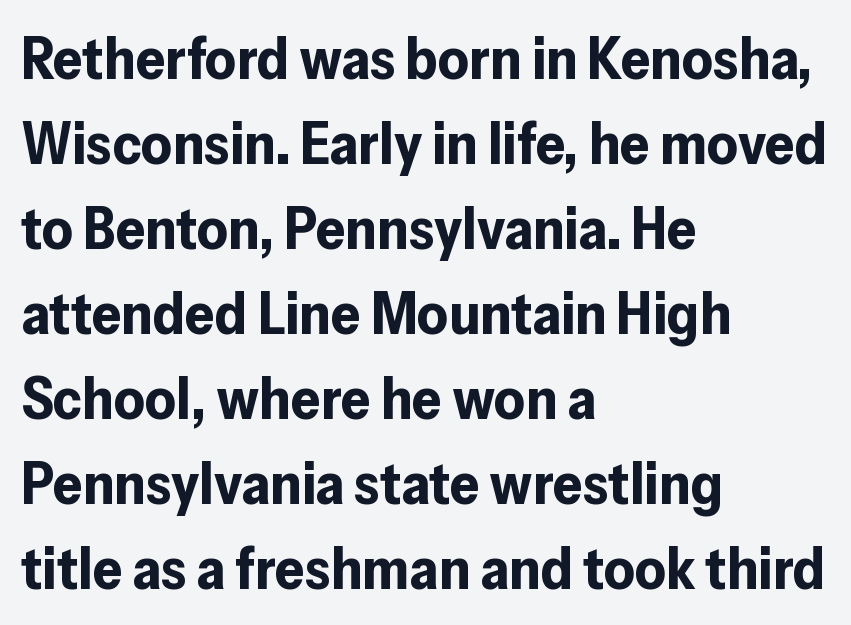
The image shows 59 px bold sans-serif type, upright; set left-aligned, normal line spacing (1.44x), normal letter spacing, not underlined; low stroke contrast and a medium x-height.
